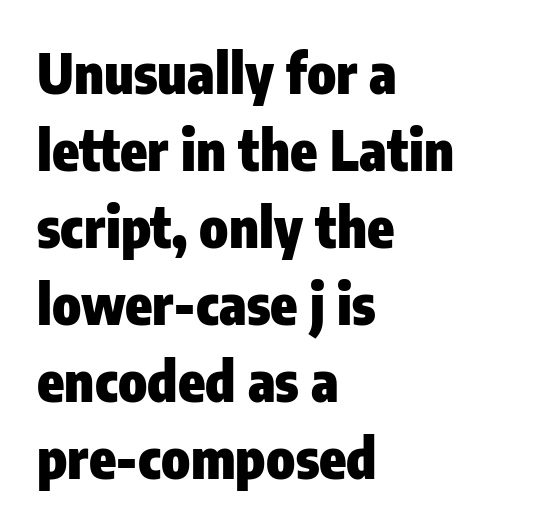
Q: Is the text bold? A: Yes.
Q: Is the text italic (slanted)? A: No, it is upright.
Q: Is the typeface a serif or a sans-serif typeface? A: Sans-serif.
Q: Is the text underlined? A: No.
Q: How is the paragraph aligned? A: Left-aligned.
Q: Is the spacing between letters normal or unusually wide? A: Normal.
Q: Is the spacing between lines tight, normal or loose? A: Normal.
Q: Width (condensed, normal, or wide)? A: Condensed.
Q: Stroke contrast? A: Low.
Q: x-height? A: Medium.
Q: Monospaced? A: No.
